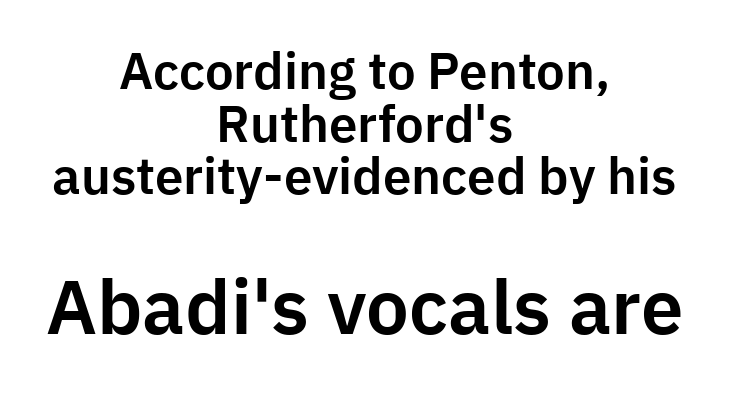
{"serif": "no", "italic": "no", "width": "normal", "stroke_contrast": "low", "x_height": "medium", "monospaced": "no", "underline": "no", "align": "center", "line_spacing": "tight", "line_spacing_ratio": 1.03, "letter_spacing": "normal", "letter_spacing_em": 0.0, "larger_block": "second", "size_ratio": 1.49, "glyph_px": 76}
